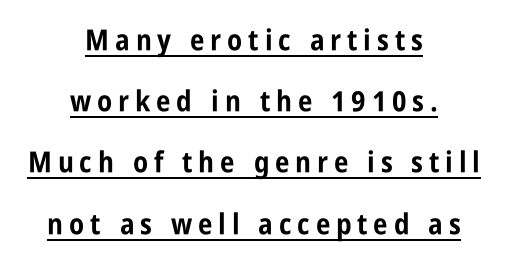
The image shows 29 px bold, condensed sans-serif type, upright; set centered, loose line spacing (2.11x), unusually wide letter spacing (+0.2 em), underlined; low stroke contrast and a large x-height.
